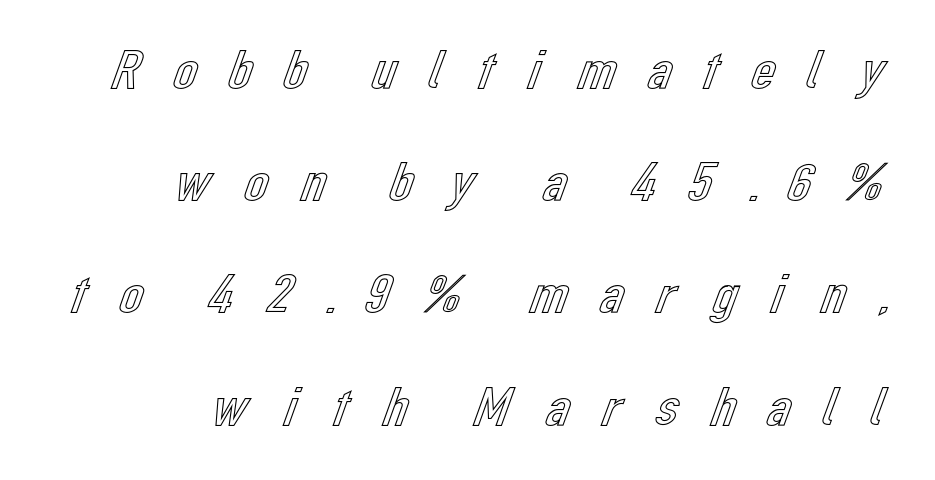
The image shows 55 px text type; set right-aligned, loose line spacing (2.04x), unusually wide letter spacing (+0.45 em), not underlined; a medium x-height.
